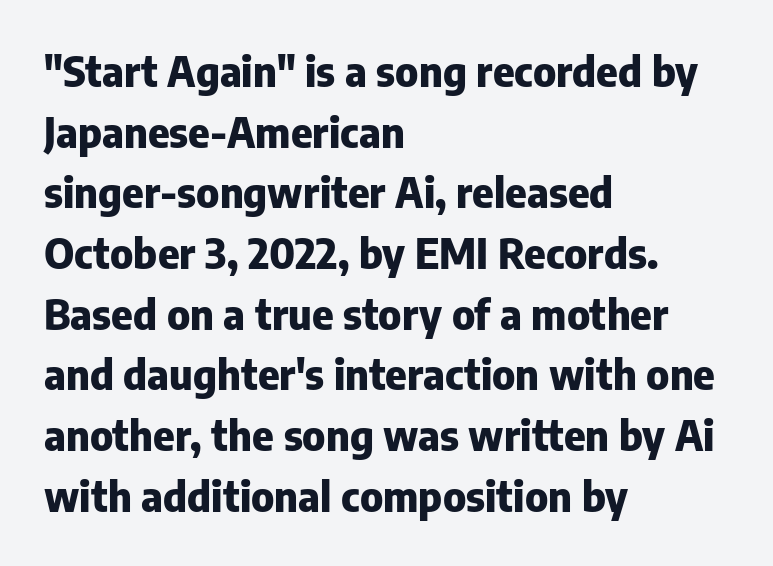
The rendering uses a bold face; every stroke is thick and dark. Proportional: the letters do not fall into vertical columns. The tracking reads as untouched default to a designer's eye. Compared with a centered layout, this one pins lines to the left instead. Serifs: no, the terminals of the letterforms are clean.
